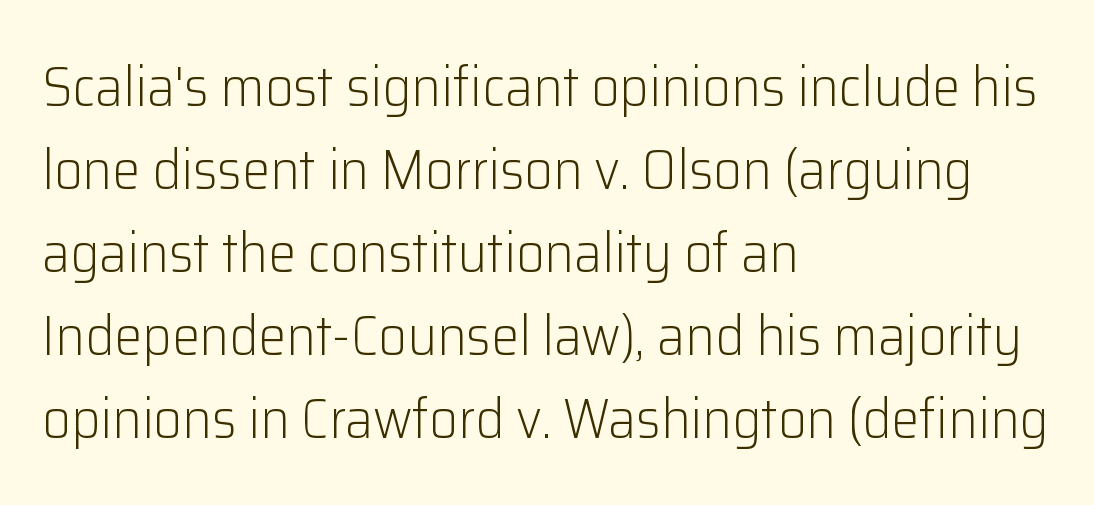
{"serif": "no", "italic": "no", "bold": "no", "weight": "light", "width": "normal", "stroke_contrast": "low", "x_height": "medium", "monospaced": "no", "underline": "no", "align": "left", "line_spacing": "normal", "line_spacing_ratio": 1.48, "letter_spacing": "normal", "letter_spacing_em": 0.0, "glyph_px": 56}
